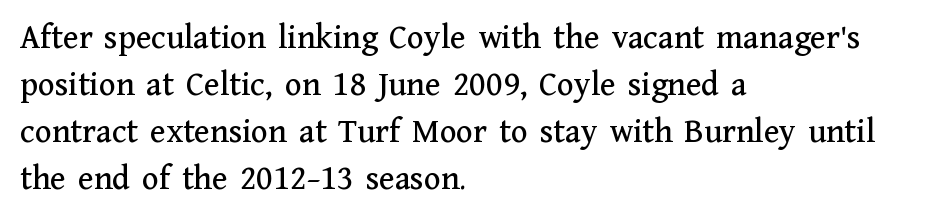
{"serif": "yes", "italic": "no", "width": "normal", "stroke_contrast": "medium", "x_height": "medium", "monospaced": "no", "underline": "no", "align": "left", "line_spacing": "normal", "line_spacing_ratio": 1.34, "letter_spacing": "normal", "letter_spacing_em": 0.0, "glyph_px": 35}
